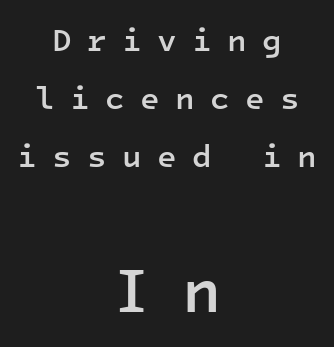
Q: Is the text bold? A: Semi-bold.
Q: Is the text italic (slanted)? A: No, it is upright.
Q: Is the typeface a serif or a sans-serif typeface? A: Sans-serif.
Q: Is the text underlined? A: No.
Q: How is the paragraph aligned? A: Centered.
Q: Is the spacing between letters normal or unusually wide? A: Unusually wide.
Q: Which block of text is set in a larger size, the first (top) or the second (bottom)? A: The second (bottom) one.
Q: Width (condensed, normal, or wide)? A: Normal.
Q: Stroke contrast? A: Low.
Q: x-height? A: Medium.
Q: Monospaced? A: Yes.
